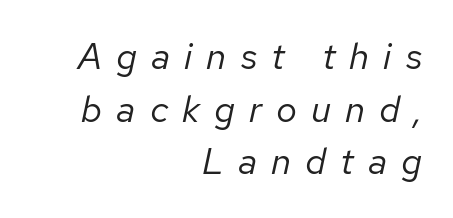
The image shows 37 px regular-weight type, italic (leaning right); set right-aligned, normal line spacing (1.42x), unusually wide letter spacing (+0.38 em), not underlined; low stroke contrast and a medium x-height.
